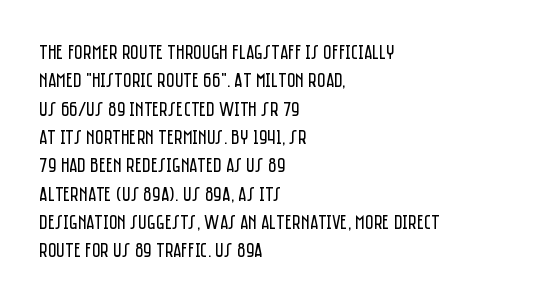
The image shows 21 px text type, upright; set left-aligned, normal line spacing (1.35x), normal letter spacing, not underlined.
